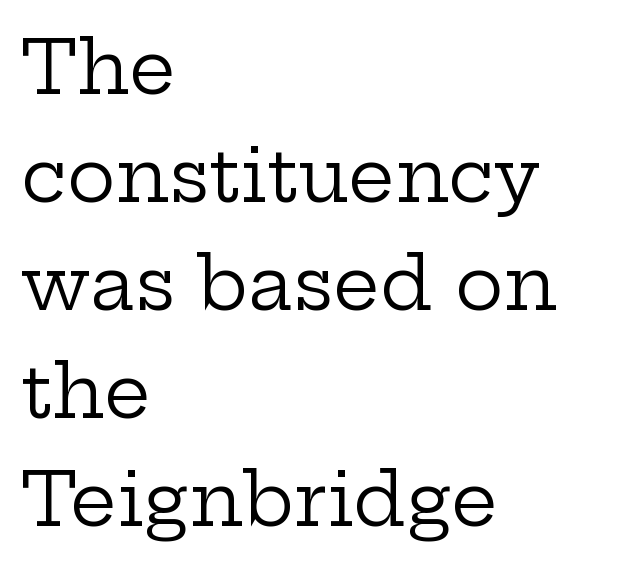
Q: Is the text bold? A: No.
Q: Is the text italic (slanted)? A: No, it is upright.
Q: Is the typeface a serif or a sans-serif typeface? A: Serif.
Q: Is the text underlined? A: No.
Q: How is the paragraph aligned? A: Left-aligned.
Q: Is the spacing between letters normal or unusually wide? A: Normal.
Q: Is the spacing between lines tight, normal or loose? A: Normal.
Q: Width (condensed, normal, or wide)? A: Wide.
Q: Stroke contrast? A: Low.
Q: x-height? A: Medium.
Q: Monospaced? A: No.
